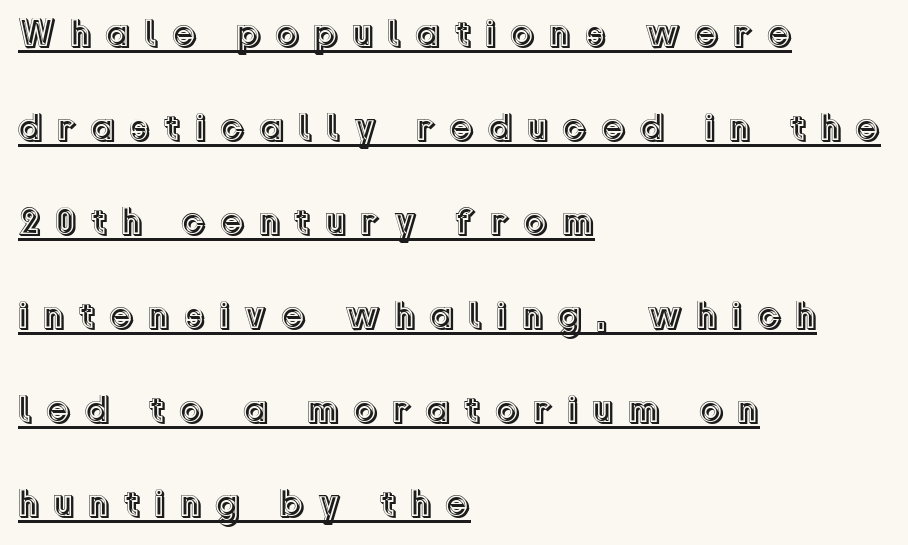
{"italic": "no", "width": "normal", "x_height": "medium", "monospaced": "no", "underline": "yes", "align": "left", "line_spacing": "loose", "line_spacing_ratio": 2.41, "letter_spacing": "wide", "letter_spacing_em": 0.35, "glyph_px": 39}
